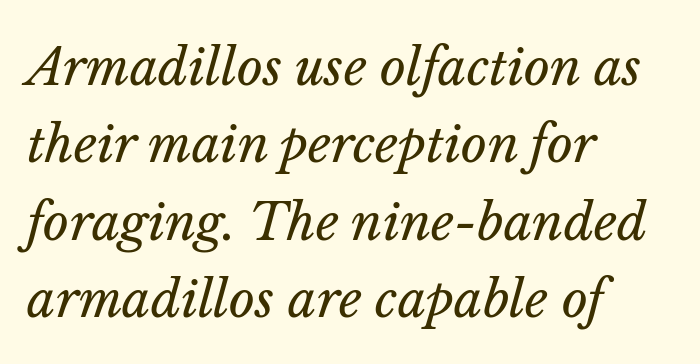
{"italic": "yes", "lean": "right", "slant_degrees": 14, "bold": "no", "weight": "regular", "width": "normal", "stroke_contrast": "low", "x_height": "medium", "monospaced": "no", "underline": "no", "align": "left", "line_spacing": "normal", "line_spacing_ratio": 1.55, "letter_spacing": "normal", "letter_spacing_em": 0.0, "glyph_px": 50}
